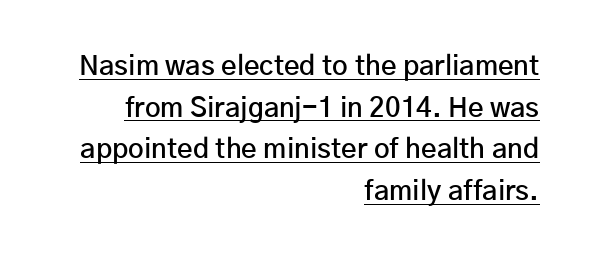
The image shows 27 px text type, upright; set right-aligned, normal line spacing (1.54x), normal letter spacing, underlined.
